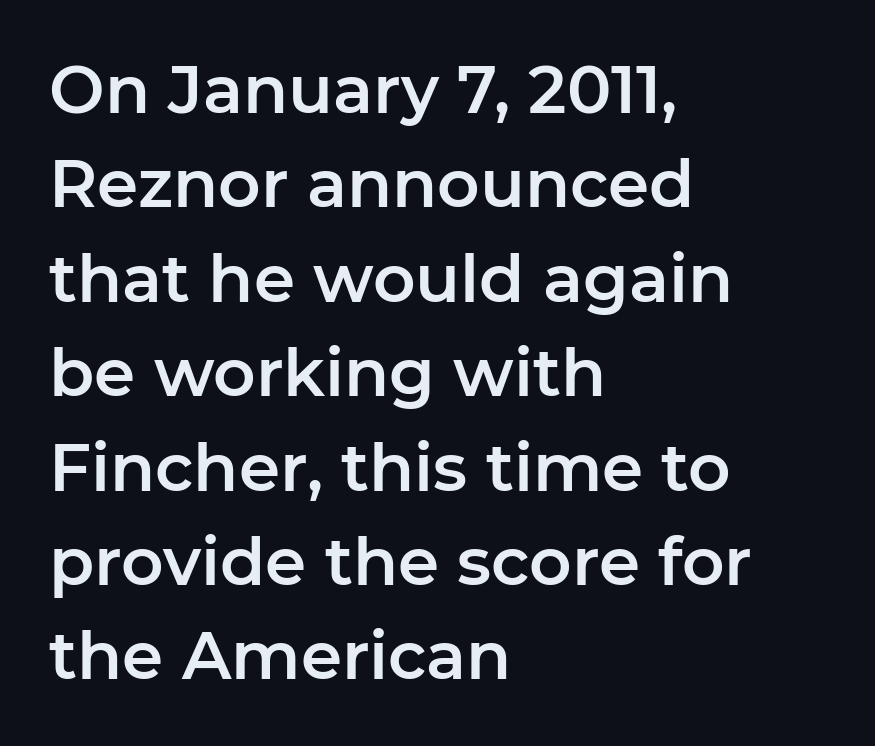
Q: Is the text italic (slanted)? A: No, it is upright.
Q: Is the typeface a serif or a sans-serif typeface? A: Sans-serif.
Q: Is the text underlined? A: No.
Q: How is the paragraph aligned? A: Left-aligned.
Q: Is the spacing between letters normal or unusually wide? A: Normal.
Q: Is the spacing between lines tight, normal or loose? A: Normal.
Q: Width (condensed, normal, or wide)? A: Normal.
Q: Stroke contrast? A: Low.
Q: x-height? A: Medium.
Q: Monospaced? A: No.
